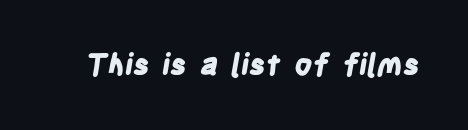
Q: Is the text bold? A: Yes.
Q: Is the typeface a serif or a sans-serif typeface? A: Sans-serif.
Q: Is the text underlined? A: No.
Q: Is the spacing between letters normal or unusually wide? A: Normal.
Q: Width (condensed, normal, or wide)? A: Condensed.
Q: Stroke contrast? A: Low.
Q: x-height? A: Large.
Q: Monospaced? A: No.
